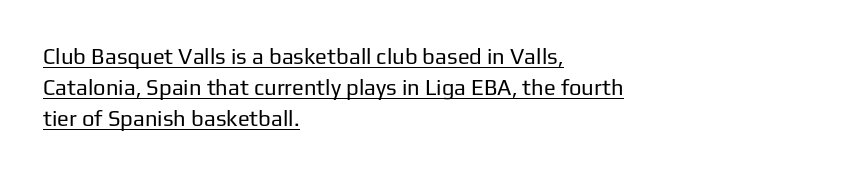
The image shows 22 px text type, upright; set left-aligned, normal line spacing (1.42x), normal letter spacing, underlined.
